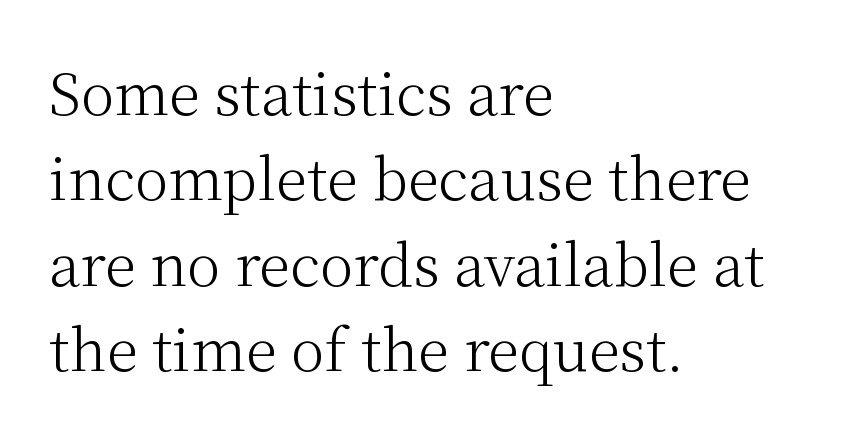
{"serif": "yes", "italic": "no", "bold": "no", "weight": "light", "width": "normal", "stroke_contrast": "medium", "x_height": "medium", "monospaced": "no", "underline": "no", "align": "left", "line_spacing": "normal", "line_spacing_ratio": 1.5, "letter_spacing": "normal", "letter_spacing_em": 0.0, "glyph_px": 57}
